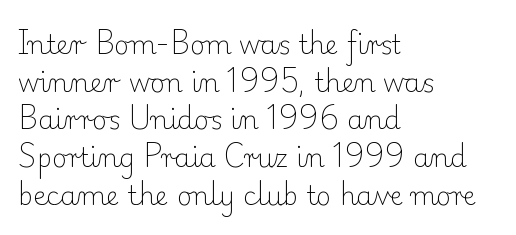
The image shows 26 px text type, upright; set left-aligned, normal line spacing (1.45x), normal letter spacing, not underlined.
